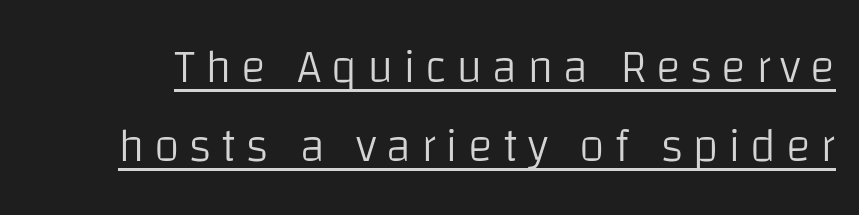
The image shows 47 px light sans-serif type, upright; set normal line spacing (1.69x), unusually wide letter spacing (+0.2 em), underlined; low stroke contrast and a large x-height.
